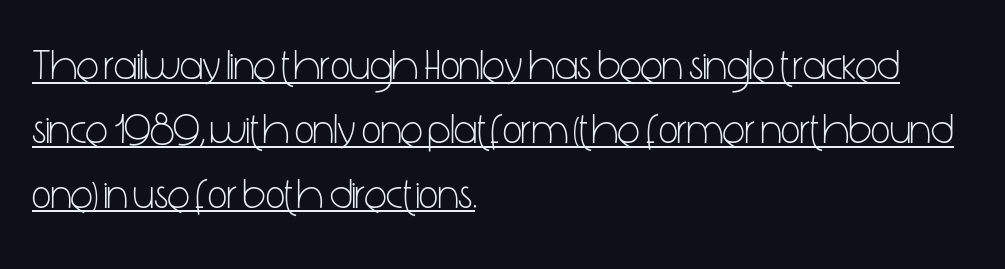
The image shows 42 px light, condensed sans-serif type, upright; set left-aligned, normal line spacing (1.53x), normal letter spacing, underlined; low stroke contrast and a medium x-height.
